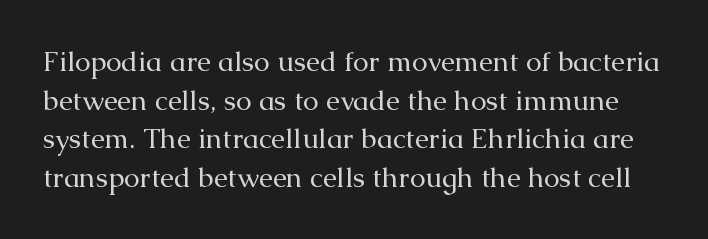
Q: Is the text bold? A: No.
Q: Is the text italic (slanted)? A: No, it is upright.
Q: Is the typeface a serif or a sans-serif typeface? A: Serif.
Q: Is the text underlined? A: No.
Q: Is the spacing between letters normal or unusually wide? A: Normal.
Q: Is the spacing between lines tight, normal or loose? A: Normal.
Q: Width (condensed, normal, or wide)? A: Normal.
Q: Stroke contrast? A: Medium.
Q: x-height? A: Medium.
Q: Monospaced? A: No.
